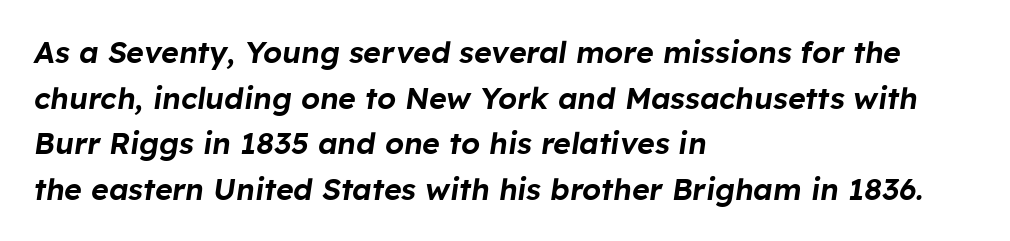
The image shows 30 px text type, italic (leaning right); set left-aligned, normal line spacing (1.52x), normal letter spacing, not underlined; low stroke contrast and a medium x-height.
